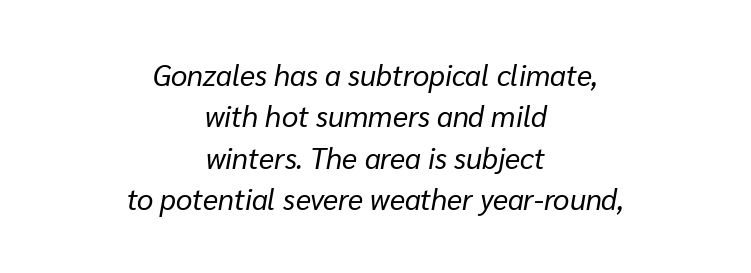
{"italic": "yes", "lean": "right", "slant_degrees": 10, "bold": "no", "weight": "regular", "width": "normal", "stroke_contrast": "low", "x_height": "medium", "monospaced": "no", "underline": "no", "align": "center", "line_spacing": "normal", "line_spacing_ratio": 1.43, "letter_spacing": "normal", "letter_spacing_em": 0.0, "glyph_px": 29}
